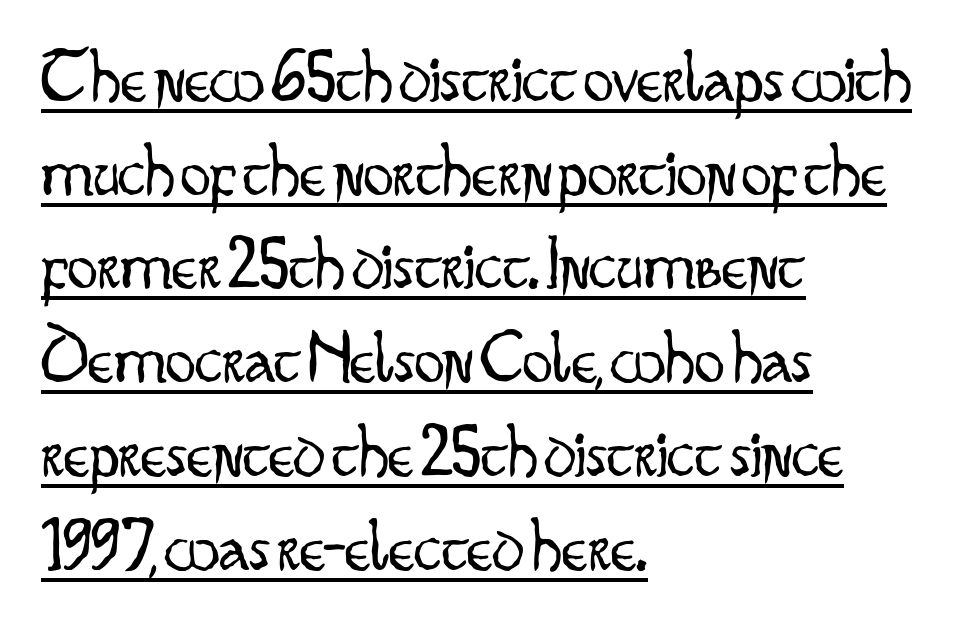
The image shows 75 px light, condensed sans-serif type, upright; set left-aligned, normal line spacing (1.25x), normal letter spacing, underlined; low stroke contrast and a small x-height.
